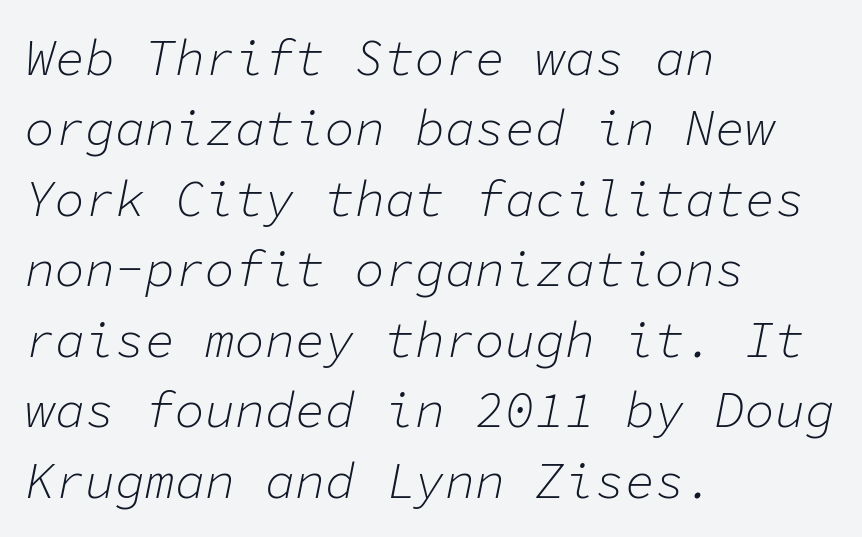
Q: Is the text bold? A: No.
Q: Is the text italic (slanted)? A: Yes, it leans right by about 11 degrees.
Q: Is the text underlined? A: No.
Q: How is the paragraph aligned? A: Left-aligned.
Q: Is the spacing between letters normal or unusually wide? A: Normal.
Q: Is the spacing between lines tight, normal or loose? A: Normal.
Q: Width (condensed, normal, or wide)? A: Normal.
Q: Stroke contrast? A: Low.
Q: x-height? A: Medium.
Q: Monospaced? A: Yes.
